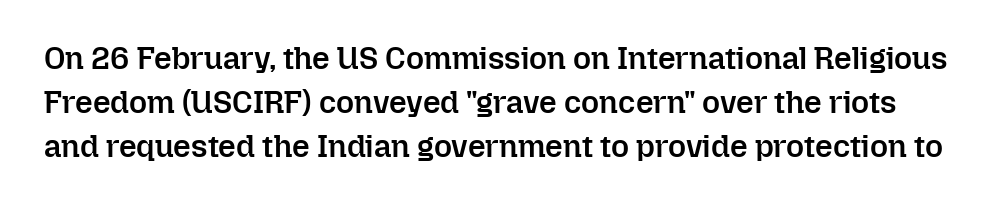
The image shows 31 px semibold type, upright; set normal line spacing (1.42x), normal letter spacing, not underlined; low stroke contrast and a medium x-height.
